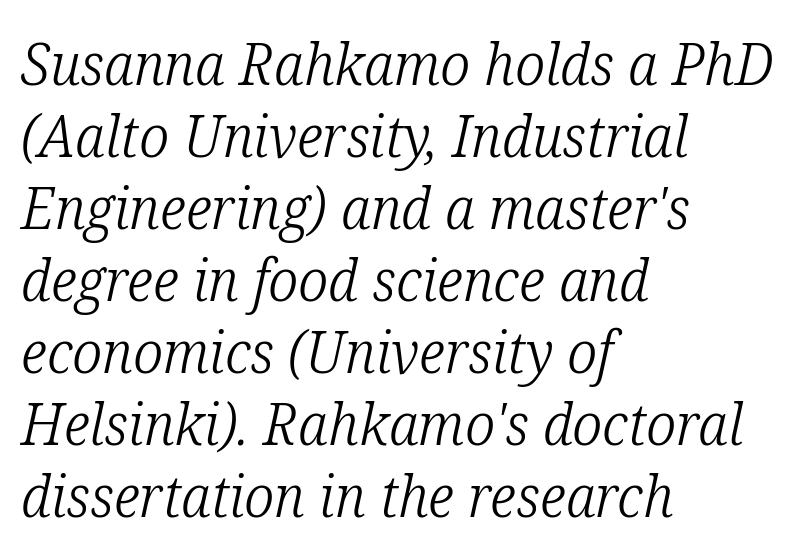
Stems and bowls with no extra thickness — not bold. Looking at the ascenders, they clearly lean. Varying glyph widths throughout — classic text-font behaviour. Each row of text sits above clean, open space. Typeset ragged right — the left edge is the straight one. Typographically, this falls in the serif category.
